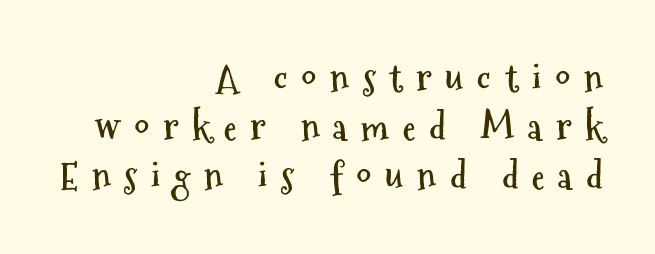
Q: Is the text bold? A: Yes.
Q: Is the text italic (slanted)? A: No, it is upright.
Q: Is the typeface a serif or a sans-serif typeface? A: Sans-serif.
Q: Is the text underlined? A: No.
Q: How is the paragraph aligned? A: Right-aligned.
Q: Is the spacing between letters normal or unusually wide? A: Unusually wide.
Q: Is the spacing between lines tight, normal or loose? A: Normal.
Q: Width (condensed, normal, or wide)? A: Condensed.
Q: Stroke contrast? A: Medium.
Q: x-height? A: Medium.
Q: Monospaced? A: No.
